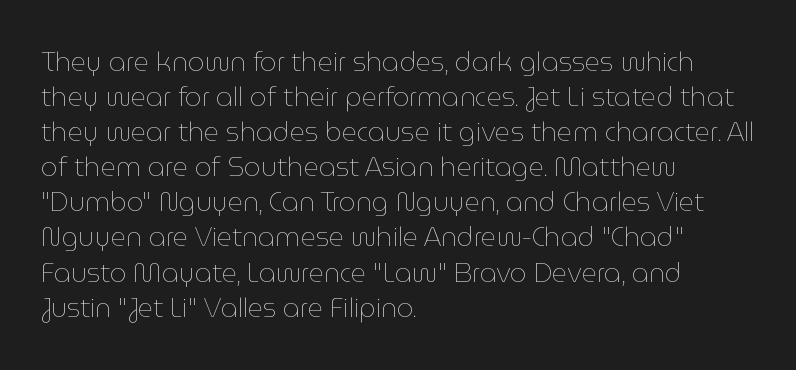
{"italic": "no", "bold": "no", "underline": "no", "align": "left", "line_spacing": "normal", "line_spacing_ratio": 1.35, "letter_spacing": "normal", "letter_spacing_em": 0.0, "glyph_px": 26}
